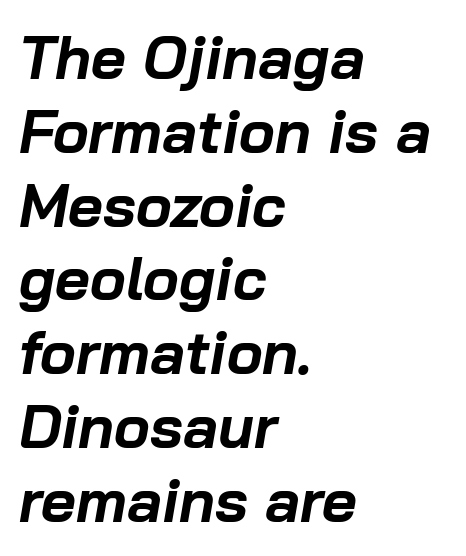
Q: Is the text bold? A: Yes.
Q: Is the text italic (slanted)? A: Yes, it leans right by about 10 degrees.
Q: Is the text underlined? A: No.
Q: How is the paragraph aligned? A: Left-aligned.
Q: Is the spacing between letters normal or unusually wide? A: Normal.
Q: Width (condensed, normal, or wide)? A: Normal.
Q: Stroke contrast? A: Low.
Q: x-height? A: Medium.
Q: Monospaced? A: No.
